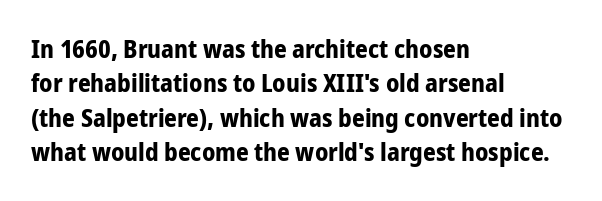
Q: Is the text bold? A: Yes.
Q: Is the text italic (slanted)? A: No, it is upright.
Q: Is the text underlined? A: No.
Q: How is the paragraph aligned? A: Left-aligned.
Q: Is the spacing between letters normal or unusually wide? A: Normal.
Q: Is the spacing between lines tight, normal or loose? A: Normal.
